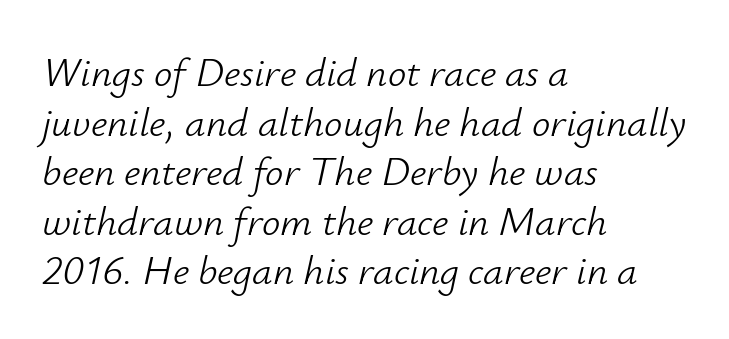
Descenders hang freely into open space. Character widths vary here, with narrow letters taking less room than wide ones. The cut favours lightness, reaching ordinary text weight at its darkest. It's the slanting kind of type. The rendering anchors every line to the left-hand side. The tracking reads as untouched default to a designer's eye.
